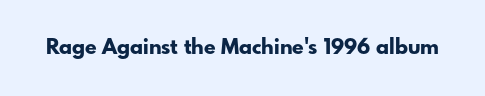
The image shows 21 px bold type, upright; set normal letter spacing, not underlined.
